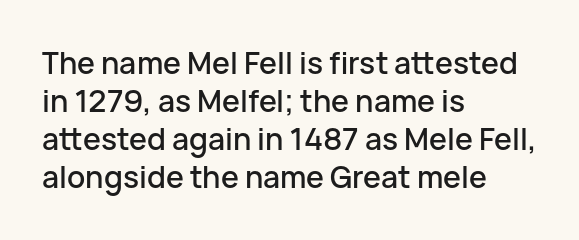
Q: Is the text italic (slanted)? A: No, it is upright.
Q: Is the typeface a serif or a sans-serif typeface? A: Sans-serif.
Q: Is the text underlined? A: No.
Q: How is the paragraph aligned? A: Left-aligned.
Q: Is the spacing between letters normal or unusually wide? A: Normal.
Q: Is the spacing between lines tight, normal or loose? A: Normal.
Q: Width (condensed, normal, or wide)? A: Normal.
Q: Stroke contrast? A: Low.
Q: x-height? A: Medium.
Q: Monospaced? A: No.
